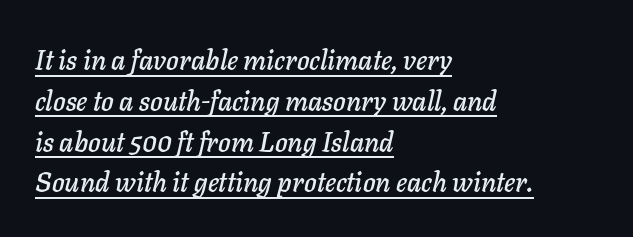
Glyph-to-glyph distance matches everyday printed text. The block of text has a typical density, with ordinary space between rows. Compared with ordinary roman type, these characters are visibly tilted. Underline: present. Left-aligned paragraph, ragged on the right.
